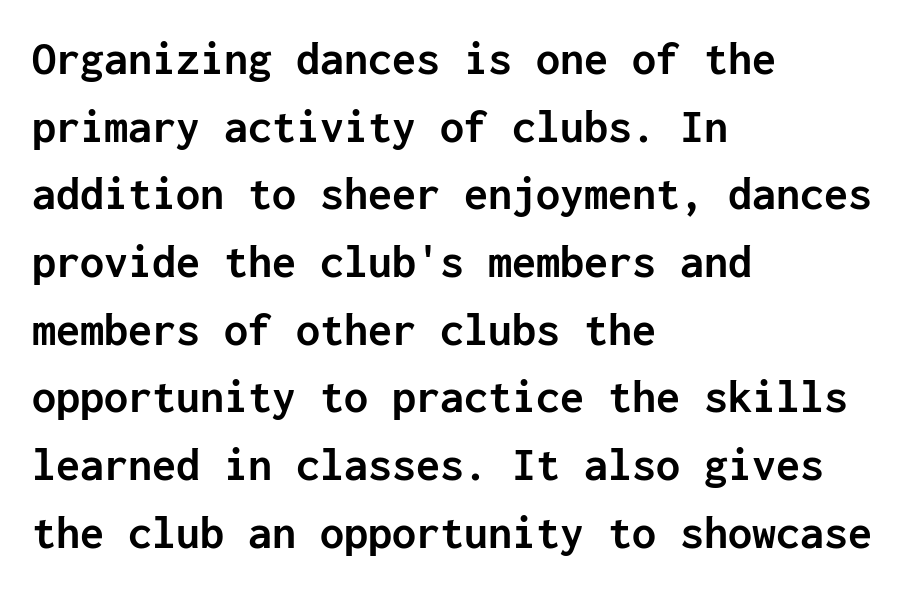
{"serif": "no", "italic": "no", "bold": "yes", "weight": "semibold", "width": "normal", "stroke_contrast": "low", "x_height": "medium", "monospaced": "yes", "underline": "no", "align": "left", "line_spacing": "normal", "line_spacing_ratio": 1.41, "letter_spacing": "normal", "letter_spacing_em": 0.0, "glyph_px": 48}
